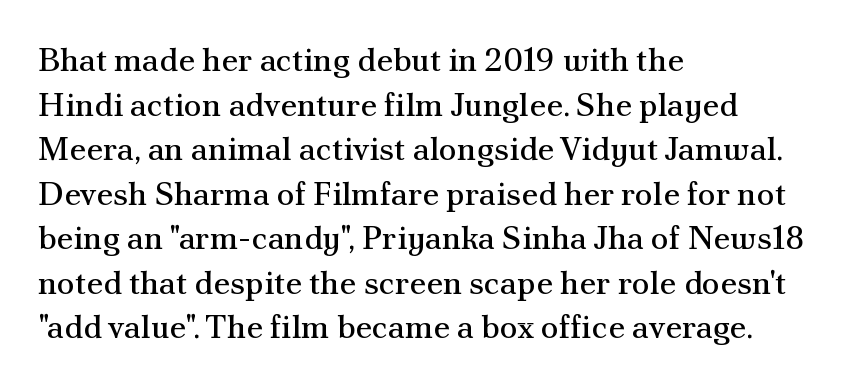
{"serif": "yes", "italic": "no", "bold": "no", "weight": "regular", "width": "normal", "stroke_contrast": "medium", "x_height": "small", "monospaced": "no", "underline": "no", "align": "left", "line_spacing": "normal", "line_spacing_ratio": 1.35, "letter_spacing": "normal", "letter_spacing_em": 0.0, "glyph_px": 33}
